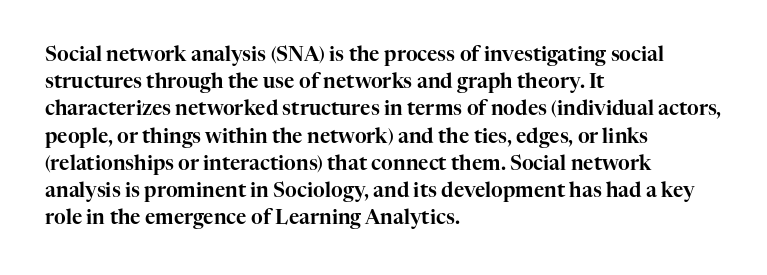
Teacher's note: observe the even left margin — that is flush-left alignment. Letter spacing: default. Every stem runs plumb, perpendicular to the baseline. The baseline area is clear. One glance says typical: line gaps are just what's usual.
